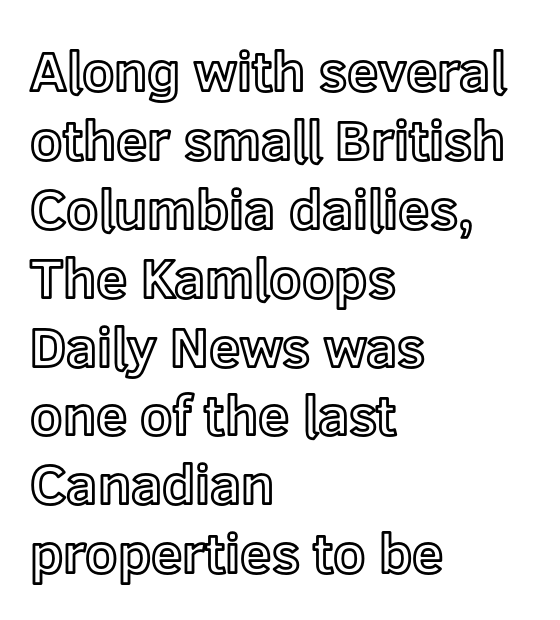
{"italic": "no", "width": "normal", "x_height": "medium", "monospaced": "no", "underline": "no", "align": "left", "line_spacing_ratio": 1.23, "letter_spacing": "normal", "letter_spacing_em": 0.0, "glyph_px": 56}
